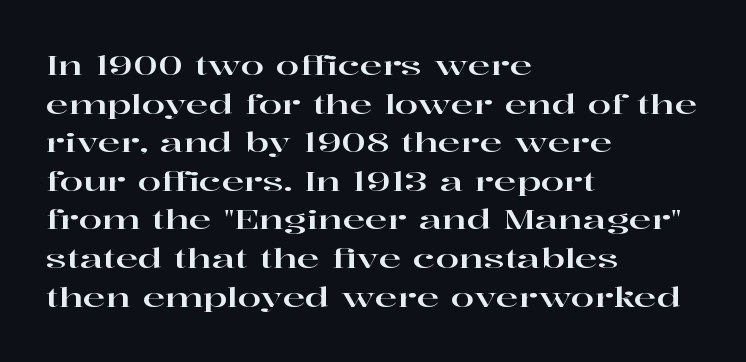
Q: Is the text italic (slanted)? A: No, it is upright.
Q: Is the text underlined? A: No.
Q: How is the paragraph aligned? A: Left-aligned.
Q: Is the spacing between letters normal or unusually wide? A: Normal.
Q: Is the spacing between lines tight, normal or loose? A: Normal.
